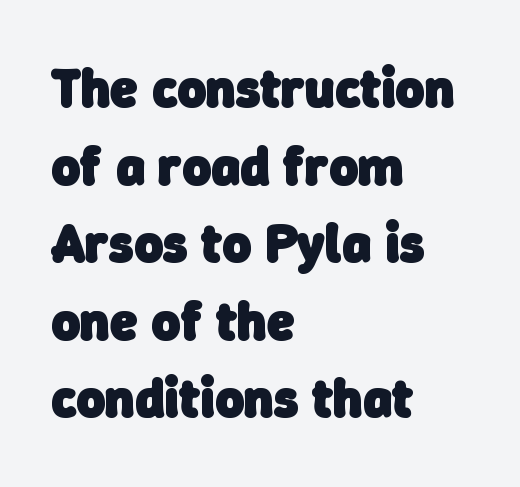
Q: Is the text bold? A: Yes.
Q: Is the typeface a serif or a sans-serif typeface? A: Sans-serif.
Q: Is the text underlined? A: No.
Q: How is the paragraph aligned? A: Left-aligned.
Q: Is the spacing between letters normal or unusually wide? A: Normal.
Q: Is the spacing between lines tight, normal or loose? A: Normal.
Q: Width (condensed, normal, or wide)? A: Normal.
Q: Stroke contrast? A: Low.
Q: x-height? A: Medium.
Q: Monospaced? A: No.
